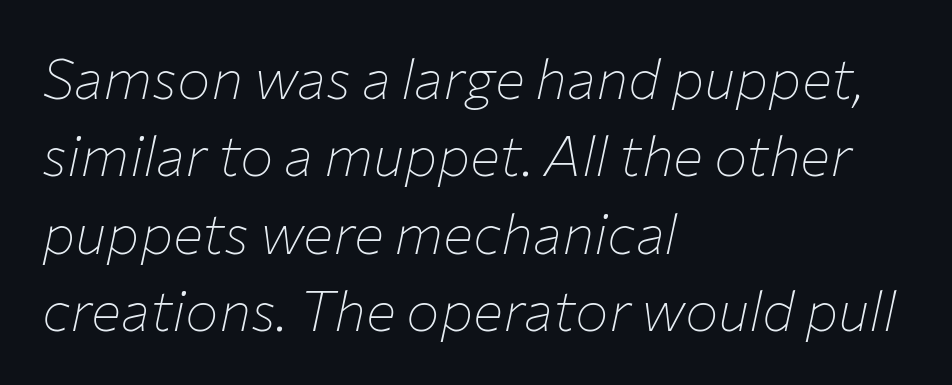
{"italic": "yes", "lean": "right", "slant_degrees": 12, "bold": "no", "weight": "thin", "width": "normal", "stroke_contrast": "low", "x_height": "medium", "monospaced": "no", "underline": "no", "align": "left", "line_spacing": "normal", "line_spacing_ratio": 1.38, "letter_spacing": "normal", "letter_spacing_em": 0.0, "glyph_px": 56}
